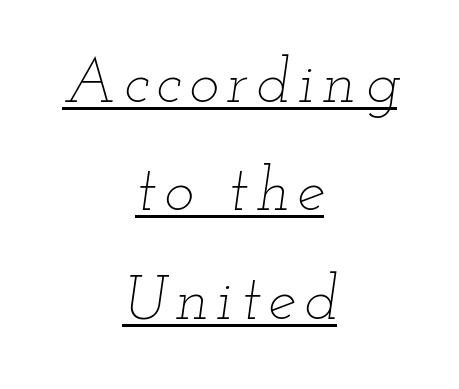
Looks like regular typesetting: each glyph gets only the width it needs. The letters look calm and open, with moderate or lighter stems. The glyphs are accompanied by a horizontal stroke just below them. Slanted lettering throughout. Layout note: lines centered.
